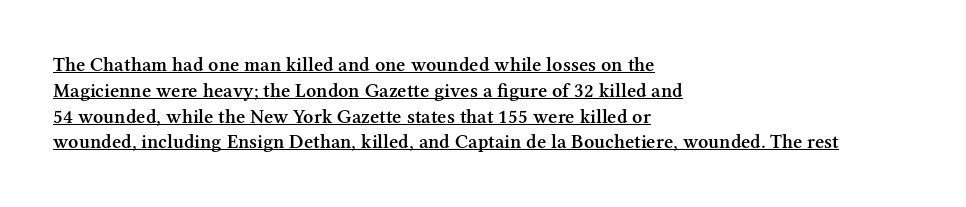
{"italic": "no", "bold": "semi", "underline": "yes", "align": "left", "line_spacing": "normal", "line_spacing_ratio": 1.29, "letter_spacing": "normal", "letter_spacing_em": 0.0, "glyph_px": 20}
